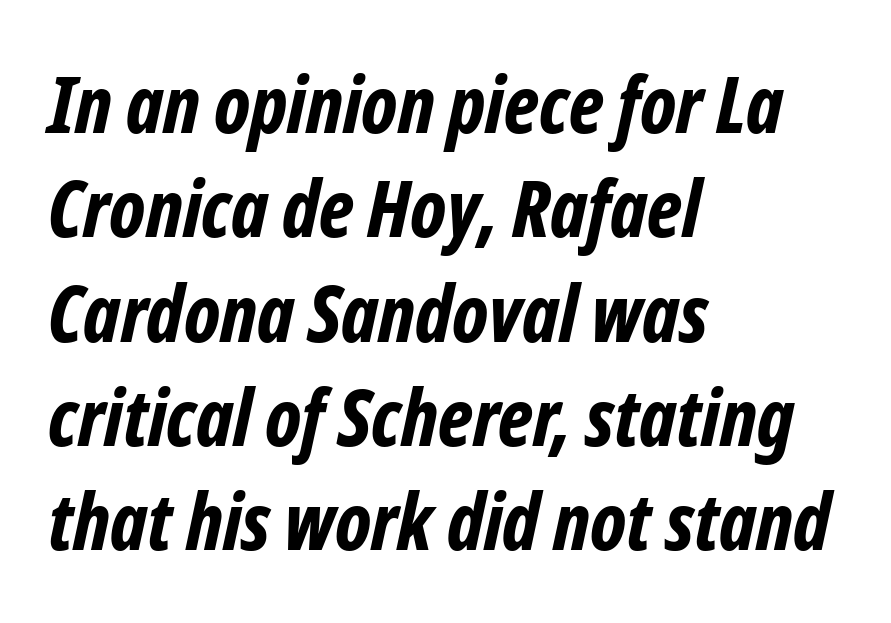
{"italic": "yes", "lean": "right", "slant_degrees": 12, "bold": "yes", "weight": "bold", "width": "condensed", "stroke_contrast": "low", "x_height": "medium", "monospaced": "no", "underline": "no", "align": "left", "line_spacing": "normal", "line_spacing_ratio": 1.32, "letter_spacing": "normal", "letter_spacing_em": 0.0, "glyph_px": 79}
